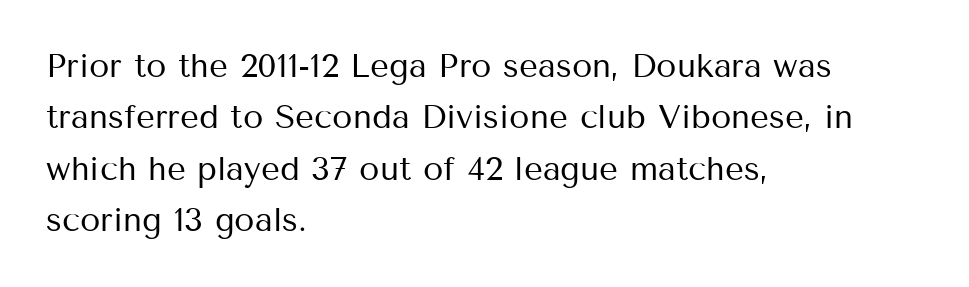
{"serif": "no", "italic": "no", "bold": "no", "weight": "regular", "width": "normal", "stroke_contrast": "medium", "x_height": "medium", "monospaced": "no", "underline": "no", "align": "left", "line_spacing": "normal", "line_spacing_ratio": 1.56, "letter_spacing": "normal", "letter_spacing_em": 0.0, "glyph_px": 33}
